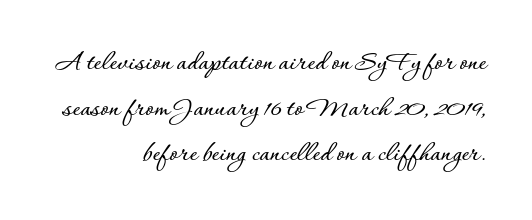
The lines sit at an ordinary, default distance from one another. Visually the block forms a straight wall on the right and a jagged coastline on the left. Does extra space separate the letters? No, they use regular spacing.
